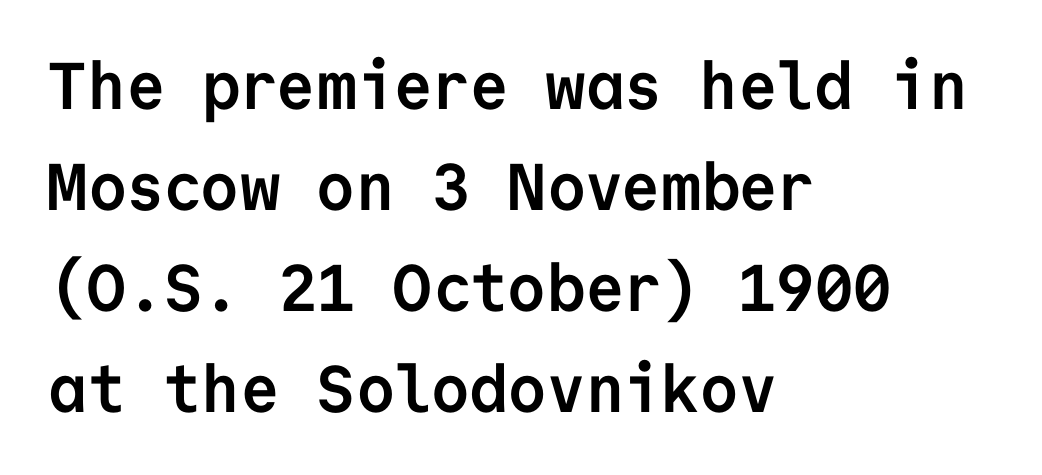
Q: Is the text bold? A: Yes.
Q: Is the text italic (slanted)? A: No, it is upright.
Q: Is the typeface a serif or a sans-serif typeface? A: Sans-serif.
Q: Is the text underlined? A: No.
Q: How is the paragraph aligned? A: Left-aligned.
Q: Is the spacing between letters normal or unusually wide? A: Normal.
Q: Is the spacing between lines tight, normal or loose? A: Normal.
Q: Width (condensed, normal, or wide)? A: Normal.
Q: Stroke contrast? A: Low.
Q: x-height? A: Medium.
Q: Monospaced? A: Yes.
